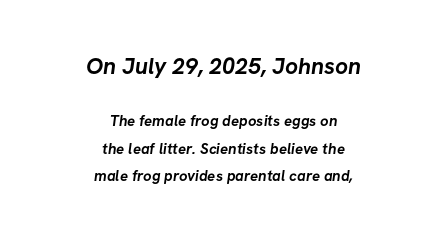
Q: Is the text bold? A: Yes.
Q: Is the text underlined? A: No.
Q: How is the paragraph aligned? A: Centered.
Q: Is the spacing between letters normal or unusually wide? A: Normal.
Q: Which block of text is set in a larger size, the first (top) or the second (bottom)? A: The first (top) one.
